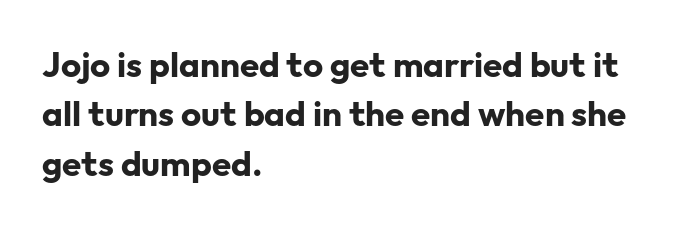
Q: Is the text bold? A: Yes.
Q: Is the text italic (slanted)? A: No, it is upright.
Q: Is the typeface a serif or a sans-serif typeface? A: Sans-serif.
Q: Is the text underlined? A: No.
Q: How is the paragraph aligned? A: Left-aligned.
Q: Is the spacing between letters normal or unusually wide? A: Normal.
Q: Is the spacing between lines tight, normal or loose? A: Normal.
Q: Width (condensed, normal, or wide)? A: Normal.
Q: Stroke contrast? A: Low.
Q: x-height? A: Medium.
Q: Monospaced? A: No.
